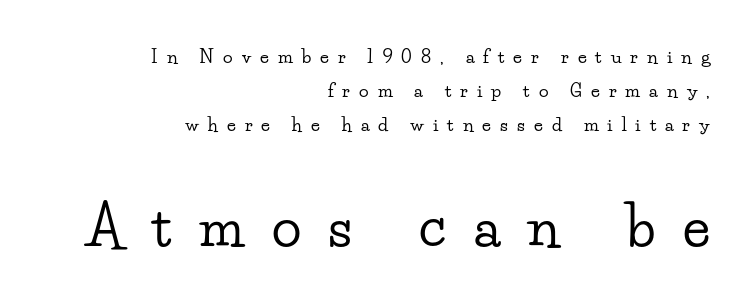
{"serif": "yes", "italic": "no", "width": "wide", "stroke_contrast": "low", "x_height": "small", "monospaced": "no", "underline": "no", "align": "right", "line_spacing": "loose", "line_spacing_ratio": 1.9, "letter_spacing": "wide", "letter_spacing_em": 0.5, "larger_block": "second", "size_ratio": 3.06, "glyph_px": 55}
